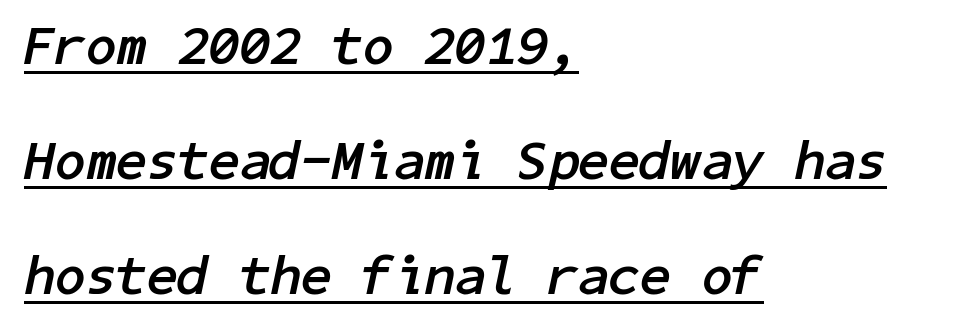
The image shows 56 px semibold type, italic (leaning right); set left-aligned, loose line spacing (2.05x), normal letter spacing, underlined; low stroke contrast and a medium x-height.
